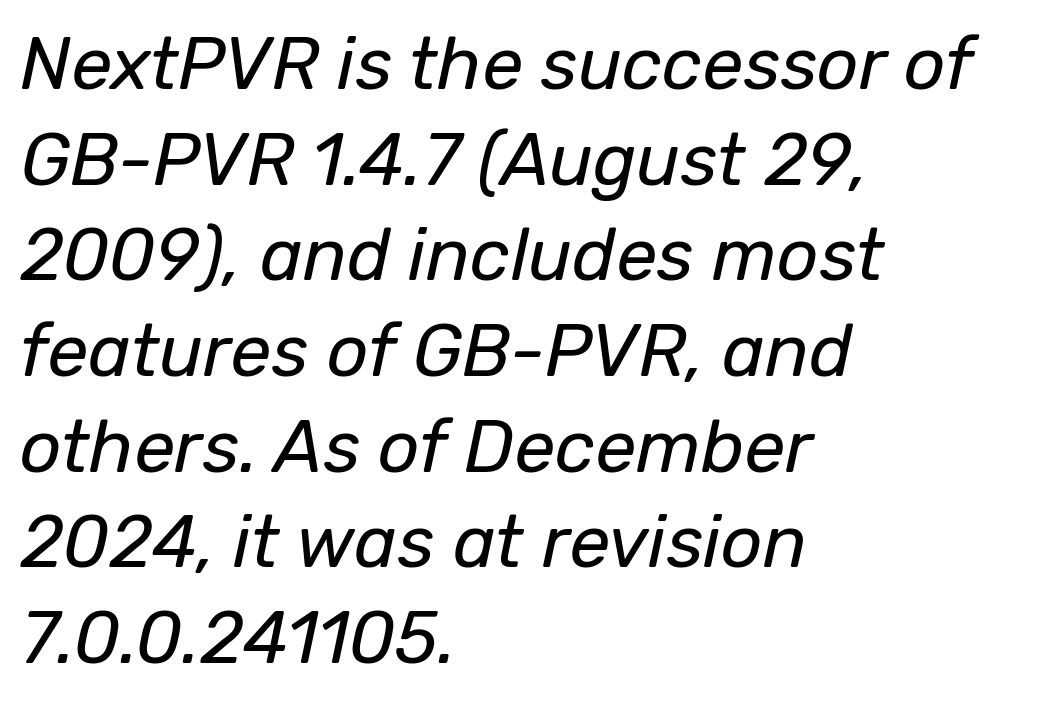
Horizontal bands of white between lines are of average thickness. In CSS terms this would be text-align: left. Characters follow at the spacing the type designer built in. Clear beneath every line of the passage. The weight tops out at a normal text grade. You can tell it's italic because the verticals aren't actually vertical.
